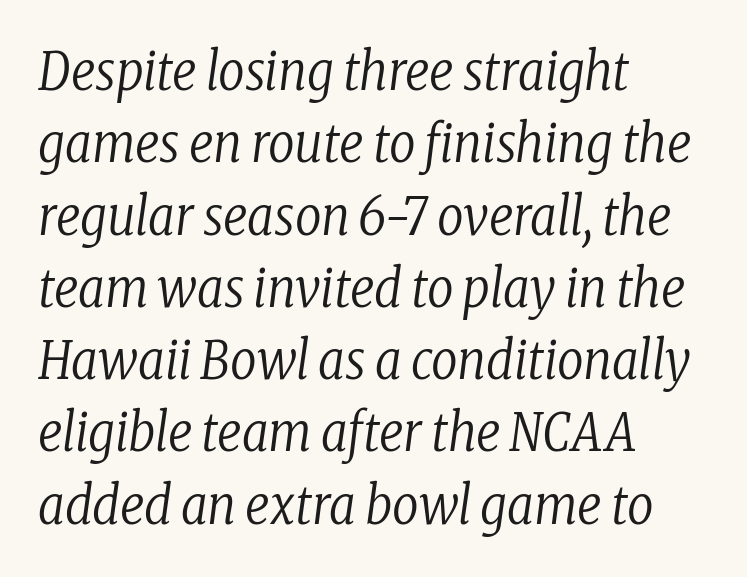
{"serif": "yes", "italic": "yes", "lean": "right", "slant_degrees": 8, "bold": "no", "weight": "regular", "width": "condensed", "stroke_contrast": "low", "x_height": "medium", "monospaced": "no", "underline": "no", "align": "left", "line_spacing": "normal", "line_spacing_ratio": 1.39, "letter_spacing": "normal", "letter_spacing_em": 0.0, "glyph_px": 52}
